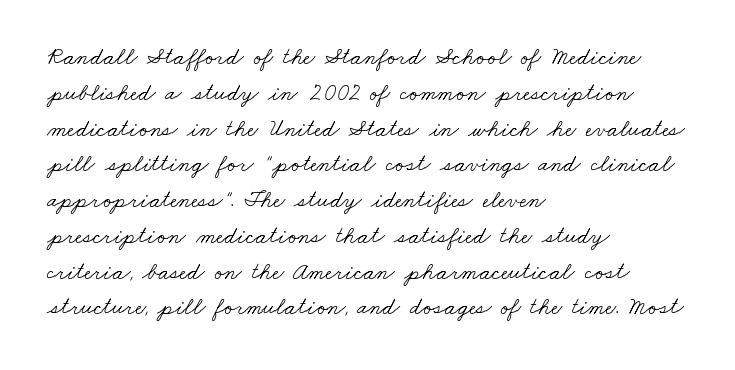
The image shows 24 px text type; set left-aligned, normal line spacing (1.49x), normal letter spacing, not underlined.
